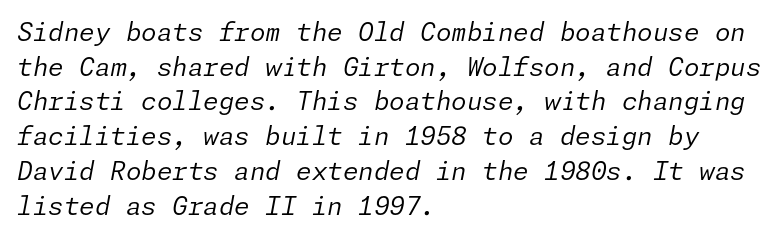
Q: Is the text bold? A: No.
Q: Is the text italic (slanted)? A: Yes, it leans right by about 11 degrees.
Q: Is the text underlined? A: No.
Q: How is the paragraph aligned? A: Left-aligned.
Q: Is the spacing between letters normal or unusually wide? A: Normal.
Q: Is the spacing between lines tight, normal or loose? A: Normal.
